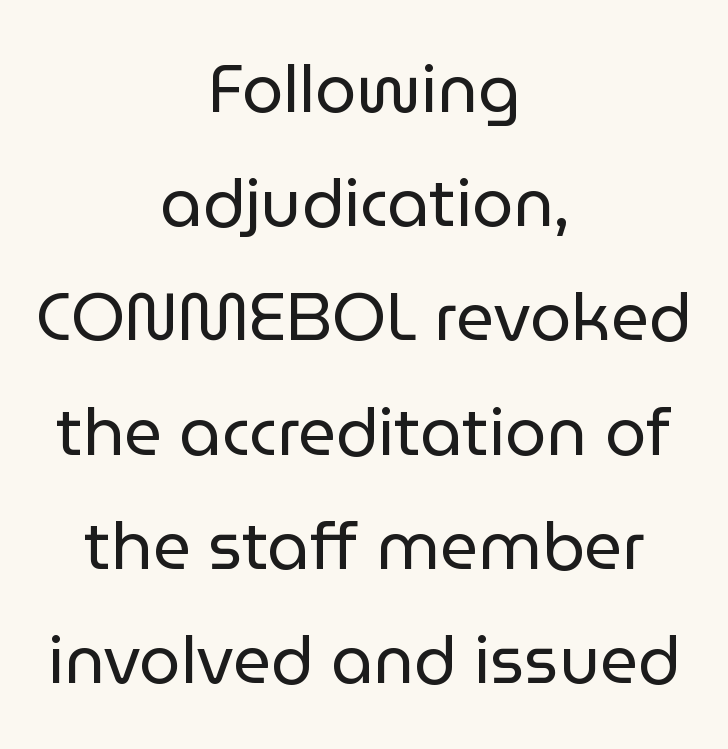
Q: Is the text bold? A: No.
Q: Is the text italic (slanted)? A: No, it is upright.
Q: Is the typeface a serif or a sans-serif typeface? A: Sans-serif.
Q: Is the text underlined? A: No.
Q: How is the paragraph aligned? A: Centered.
Q: Is the spacing between letters normal or unusually wide? A: Normal.
Q: Width (condensed, normal, or wide)? A: Normal.
Q: Stroke contrast? A: Low.
Q: x-height? A: Medium.
Q: Monospaced? A: No.
